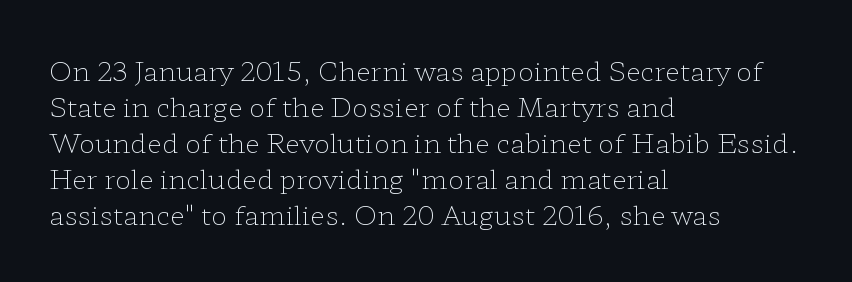
A clean baseline with only descenders dipping below it. The letters stand upright; this is a roman face. The letterforms sit shoulder to shoulder at normal distance. The compositor pushed each line to the left boundary.
